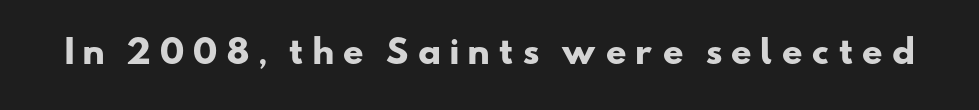
{"serif": "no", "bold": "yes", "weight": "heavy", "width": "wide", "stroke_contrast": "low", "x_height": "small", "monospaced": "no", "underline": "no", "letter_spacing": "wide", "letter_spacing_em": 0.23, "glyph_px": 33}
